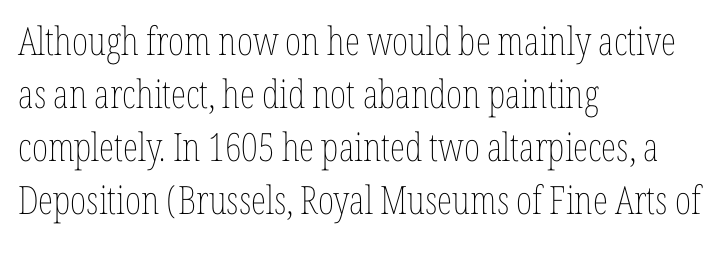
{"italic": "no", "bold": "no", "weight": "thin", "width": "condensed", "stroke_contrast": "low", "x_height": "medium", "monospaced": "no", "underline": "no", "align": "left", "line_spacing": "normal", "line_spacing_ratio": 1.36, "letter_spacing": "normal", "letter_spacing_em": 0.0, "glyph_px": 39}
